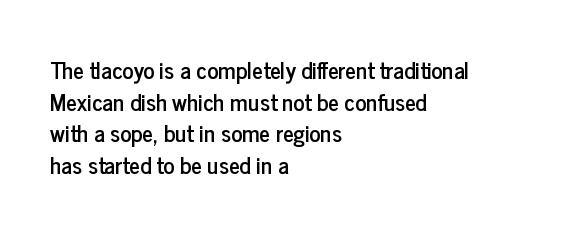
The image shows 23 px text type, upright; set left-aligned, normal line spacing (1.38x), normal letter spacing, not underlined.
